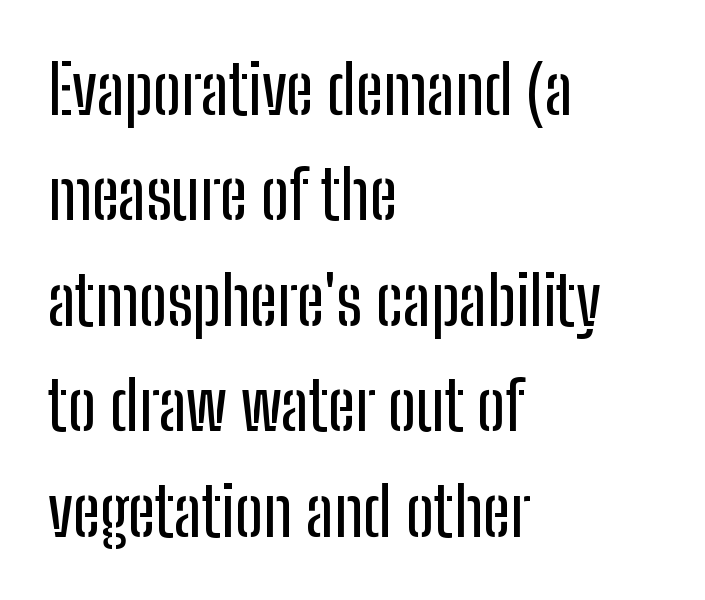
The image shows 68 px condensed sans-serif type, upright; set left-aligned, normal line spacing (1.55x), normal letter spacing, not underlined; low stroke contrast and a medium x-height.
